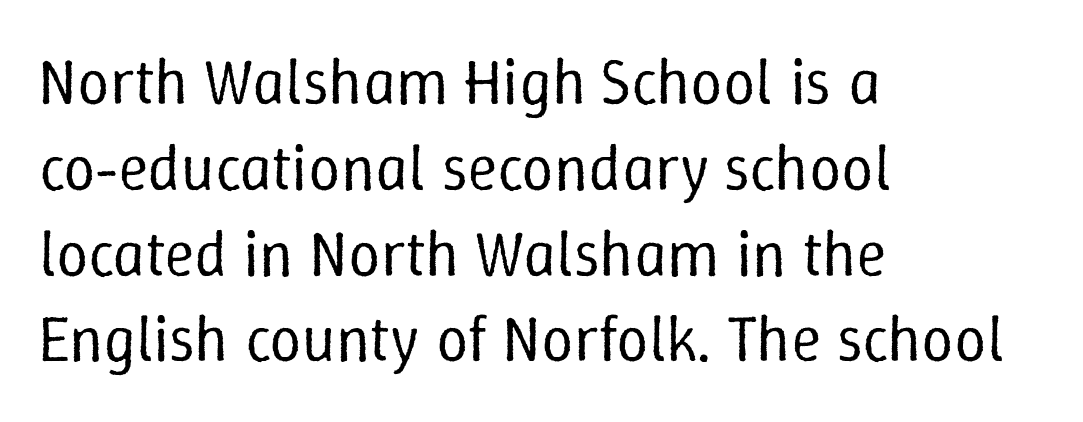
The image shows 64 px regular-weight type, upright; set left-aligned, normal line spacing (1.34x), normal letter spacing, not underlined; low stroke contrast and a medium x-height.
